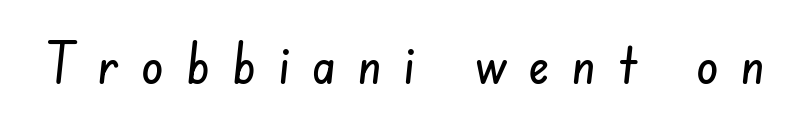
The characters display no serif detailing; their extremities are plain. Think of a printed novel: that variable character pitch is what you see here. Display-style spreading of the glyphs; the letterfit is very open. The area under the type is left untouched.
